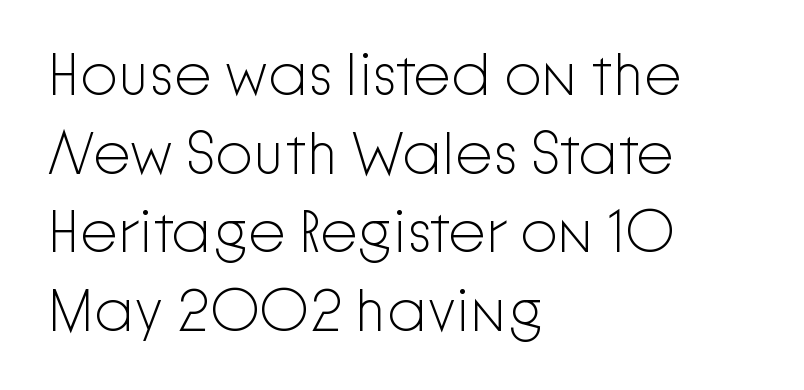
The image shows 60 px light sans-serif type, upright; set left-aligned, normal line spacing (1.31x), normal letter spacing, not underlined; low stroke contrast and a medium x-height.
